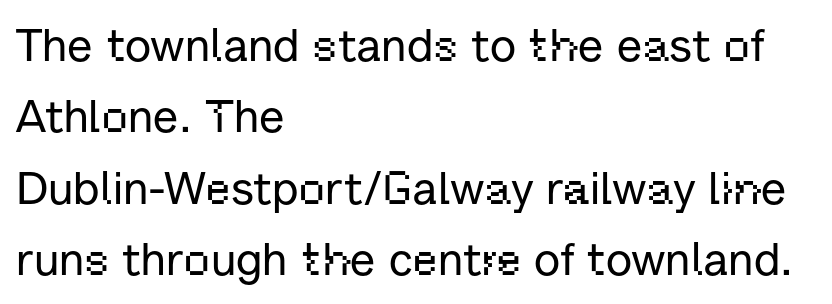
{"serif": "no", "italic": "no", "width": "normal", "stroke_contrast": "low", "x_height": "medium", "monospaced": "no", "underline": "no", "align": "left", "line_spacing": "normal", "line_spacing_ratio": 1.55, "letter_spacing": "normal", "letter_spacing_em": 0.0, "glyph_px": 46}
